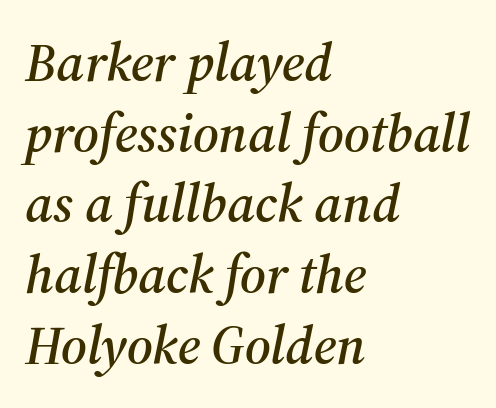
{"serif": "yes", "italic": "yes", "lean": "right", "slant_degrees": 12, "width": "normal", "stroke_contrast": "medium", "x_height": "medium", "monospaced": "no", "underline": "no", "align": "left", "line_spacing": "normal", "line_spacing_ratio": 1.31, "letter_spacing": "normal", "letter_spacing_em": 0.0, "glyph_px": 54}
